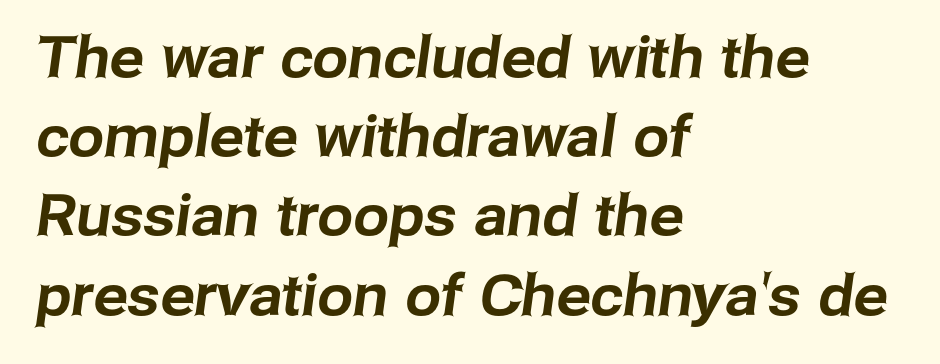
Q: Is the typeface a serif or a sans-serif typeface? A: Sans-serif.
Q: Is the text underlined? A: No.
Q: How is the paragraph aligned? A: Left-aligned.
Q: Is the spacing between letters normal or unusually wide? A: Normal.
Q: Is the spacing between lines tight, normal or loose? A: Normal.
Q: Width (condensed, normal, or wide)? A: Normal.
Q: Stroke contrast? A: Low.
Q: x-height? A: Medium.
Q: Monospaced? A: No.
